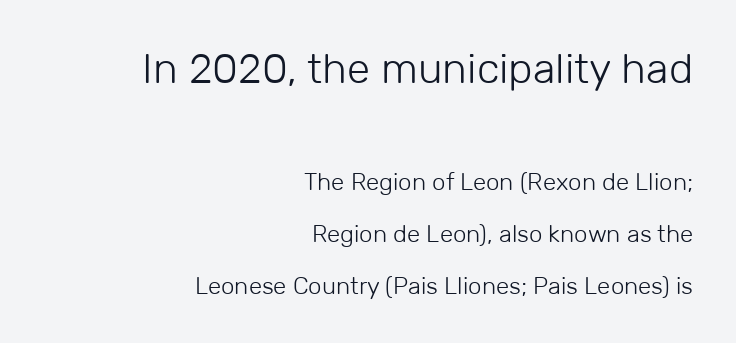
{"serif": "no", "italic": "no", "bold": "no", "weight": "light", "width": "normal", "stroke_contrast": "low", "x_height": "medium", "monospaced": "no", "underline": "no", "align": "right", "line_spacing": "loose", "line_spacing_ratio": 2.16, "letter_spacing": "normal", "letter_spacing_em": 0.0, "larger_block": "first", "size_ratio": 1.75, "glyph_px": 42}
